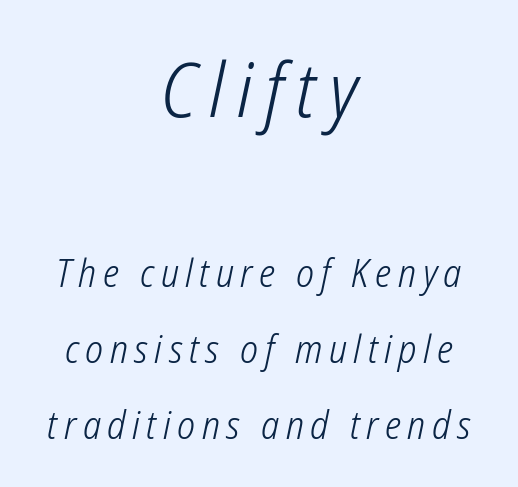
{"serif": "no", "bold": "no", "weight": "light", "width": "condensed", "stroke_contrast": "low", "x_height": "medium", "monospaced": "no", "underline": "no", "align": "center", "line_spacing": "loose", "line_spacing_ratio": 2.0, "larger_block": "first", "size_ratio": 1.97, "glyph_px": 75}
